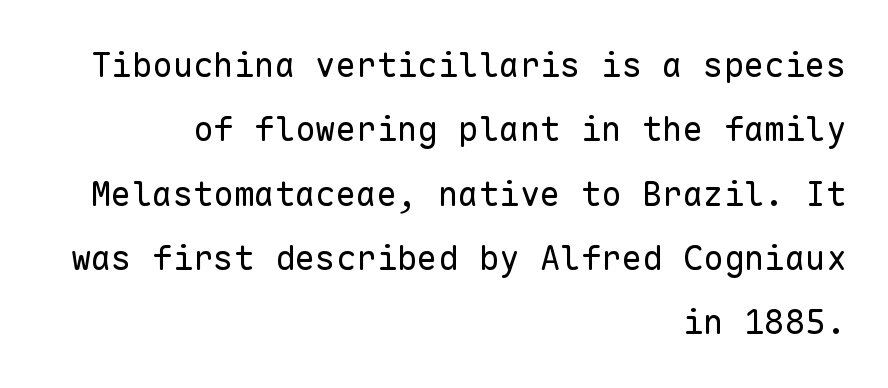
Q: Is the text bold? A: No.
Q: Is the text italic (slanted)? A: No, it is upright.
Q: Is the typeface a serif or a sans-serif typeface? A: Sans-serif.
Q: Is the text underlined? A: No.
Q: How is the paragraph aligned? A: Right-aligned.
Q: Is the spacing between letters normal or unusually wide? A: Normal.
Q: Width (condensed, normal, or wide)? A: Normal.
Q: Stroke contrast? A: Low.
Q: x-height? A: Medium.
Q: Monospaced? A: Yes.
